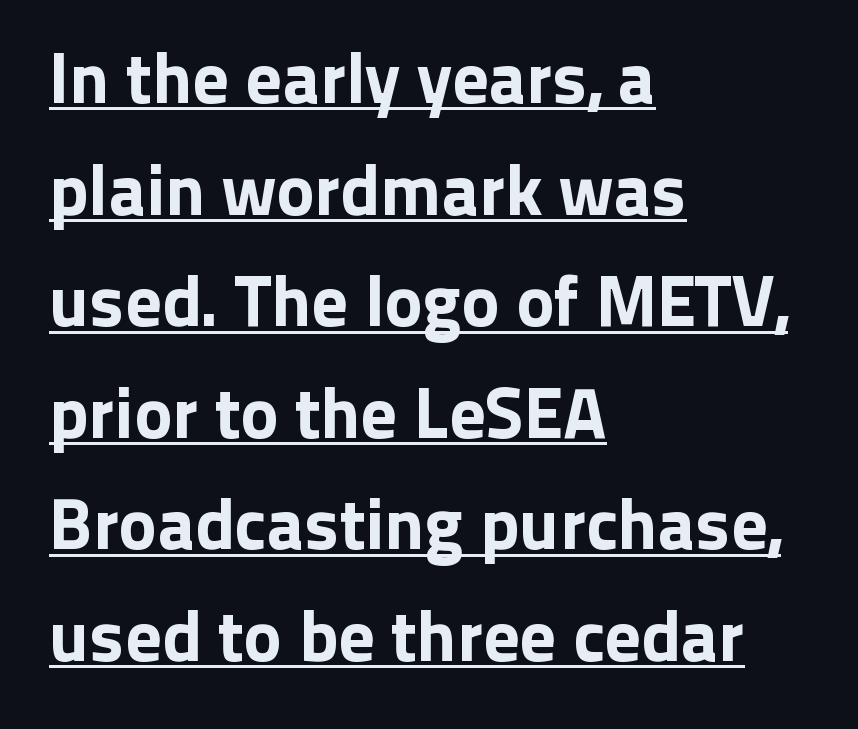
I'd call this a sans setting — the letters go barefoot. Italic? Not at all — the glyphs are vertical. Is there much room between lines? A standard amount, neither cramped nor airy. The text block is weighted toward the left margin, trailing off unevenly rightward. Each word holds together tightly as a unit, with standard inter-letter gaps. The glyphs are accompanied by a horizontal stroke just below them.
